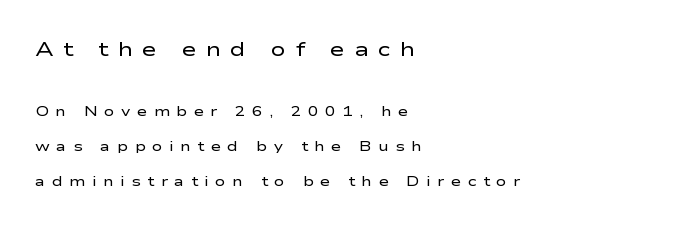
Q: Is the text bold? A: No.
Q: Is the text italic (slanted)? A: No, it is upright.
Q: Is the text underlined? A: No.
Q: How is the paragraph aligned? A: Left-aligned.
Q: Is the spacing between letters normal or unusually wide? A: Unusually wide.
Q: Is the spacing between lines tight, normal or loose? A: Loose.
Q: Which block of text is set in a larger size, the first (top) or the second (bottom)? A: The first (top) one.
